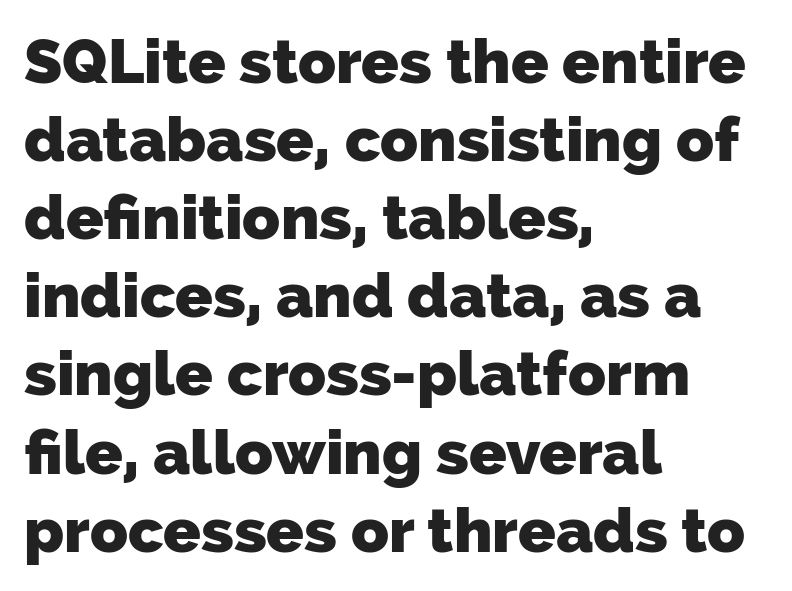
{"serif": "no", "bold": "yes", "weight": "heavy", "width": "normal", "stroke_contrast": "low", "x_height": "medium", "monospaced": "no", "underline": "no", "align": "left", "line_spacing": "normal", "line_spacing_ratio": 1.26, "letter_spacing": "normal", "letter_spacing_em": 0.0, "glyph_px": 62}
